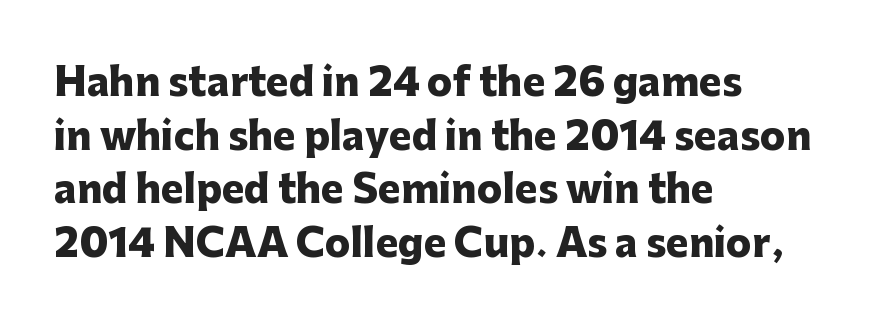
The image shows 38 px heavy sans-serif type, upright; set left-aligned, normal line spacing (1.41x), normal letter spacing, not underlined; low stroke contrast and a medium x-height.
